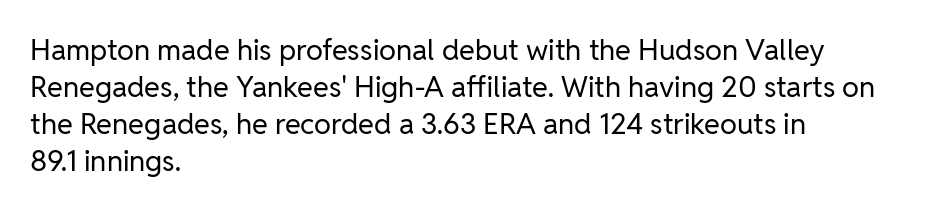
Q: Is the text bold? A: No.
Q: Is the text italic (slanted)? A: No, it is upright.
Q: Is the typeface a serif or a sans-serif typeface? A: Sans-serif.
Q: Is the text underlined? A: No.
Q: How is the paragraph aligned? A: Left-aligned.
Q: Is the spacing between letters normal or unusually wide? A: Normal.
Q: Is the spacing between lines tight, normal or loose? A: Normal.
Q: Width (condensed, normal, or wide)? A: Normal.
Q: Stroke contrast? A: Low.
Q: x-height? A: Medium.
Q: Monospaced? A: No.
